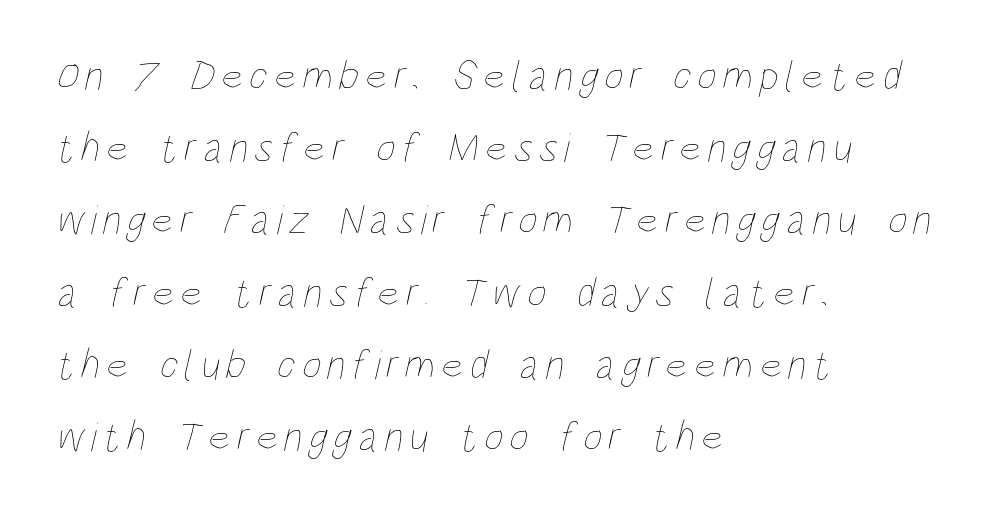
{"bold": "no", "weight": "thin", "width": "condensed", "stroke_contrast": "low", "x_height": "large", "monospaced": "no", "underline": "no", "align": "left", "line_spacing_ratio": 1.72, "glyph_px": 42}
